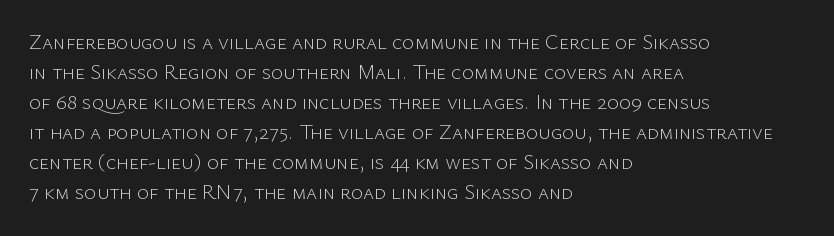
The image shows 21 px text type, upright; set left-aligned, normal line spacing (1.43x), normal letter spacing, not underlined.
